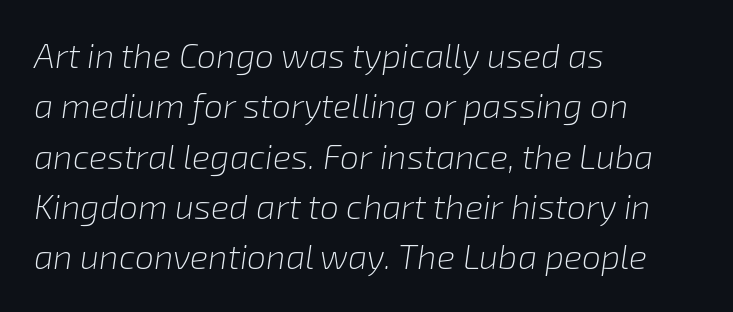
{"italic": "yes", "lean": "right", "slant_degrees": 8, "bold": "no", "weight": "light", "width": "normal", "stroke_contrast": "low", "x_height": "medium", "monospaced": "no", "underline": "no", "align": "left", "line_spacing": "normal", "line_spacing_ratio": 1.48, "letter_spacing": "normal", "letter_spacing_em": 0.0, "glyph_px": 34}
